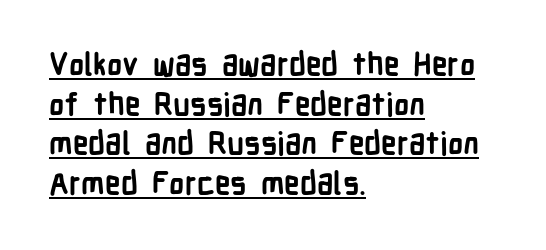
One glance says typical: line gaps are just what's usual. Here the glyphs are tracked normally, forming tight word shapes. Does the weight exceed regular? Yes, all the way to bold. Looks like regular typesetting: each glyph gets only the width it needs.
